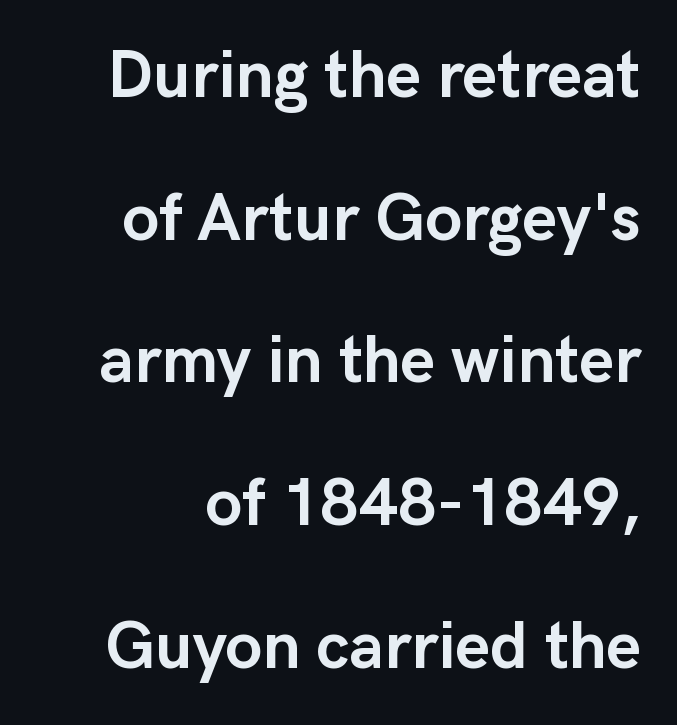
Q: Is the text bold? A: Yes.
Q: Is the text italic (slanted)? A: No, it is upright.
Q: Is the typeface a serif or a sans-serif typeface? A: Sans-serif.
Q: Is the text underlined? A: No.
Q: Is the spacing between letters normal or unusually wide? A: Normal.
Q: Is the spacing between lines tight, normal or loose? A: Loose.
Q: Width (condensed, normal, or wide)? A: Normal.
Q: Stroke contrast? A: Low.
Q: x-height? A: Medium.
Q: Monospaced? A: No.
